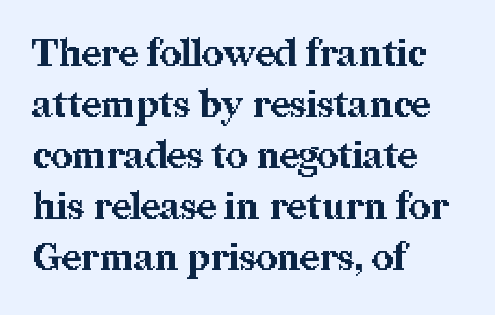
The image shows 37 px bold serif type, upright; set left-aligned, normal line spacing (1.38x), normal letter spacing, not underlined; medium stroke contrast and a medium x-height.
